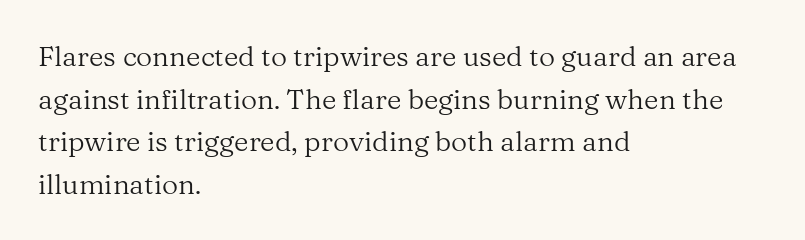
{"serif": "yes", "italic": "no", "bold": "no", "weight": "regular", "width": "normal", "stroke_contrast": "medium", "x_height": "medium", "monospaced": "no", "underline": "no", "align": "left", "line_spacing": "normal", "line_spacing_ratio": 1.52, "letter_spacing": "normal", "letter_spacing_em": 0.0, "glyph_px": 28}
